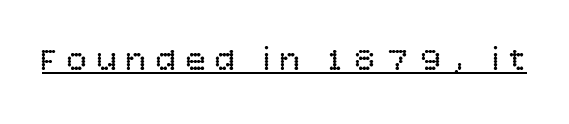
Q: Is the text bold? A: No.
Q: Is the text italic (slanted)? A: No, it is upright.
Q: Is the typeface a serif or a sans-serif typeface? A: Sans-serif.
Q: Is the text underlined? A: Yes.
Q: Is the spacing between letters normal or unusually wide? A: Unusually wide.
Q: Width (condensed, normal, or wide)? A: Normal.
Q: Stroke contrast? A: Low.
Q: x-height? A: Large.
Q: Monospaced? A: No.
